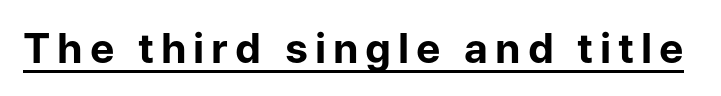
Q: Is the text bold? A: Yes.
Q: Is the text italic (slanted)? A: No, it is upright.
Q: Is the typeface a serif or a sans-serif typeface? A: Sans-serif.
Q: Is the text underlined? A: Yes.
Q: Width (condensed, normal, or wide)? A: Normal.
Q: Stroke contrast? A: Low.
Q: x-height? A: Medium.
Q: Monospaced? A: No.
